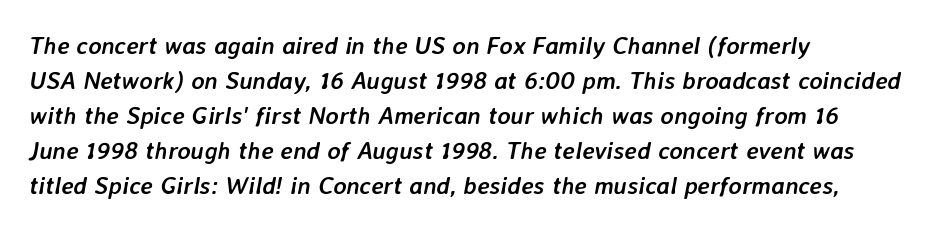
{"italic": "yes", "lean": "right", "slant_degrees": 7, "bold": "yes", "underline": "no", "align": "left", "line_spacing": "normal", "line_spacing_ratio": 1.4, "letter_spacing": "normal", "letter_spacing_em": 0.0, "glyph_px": 25}
